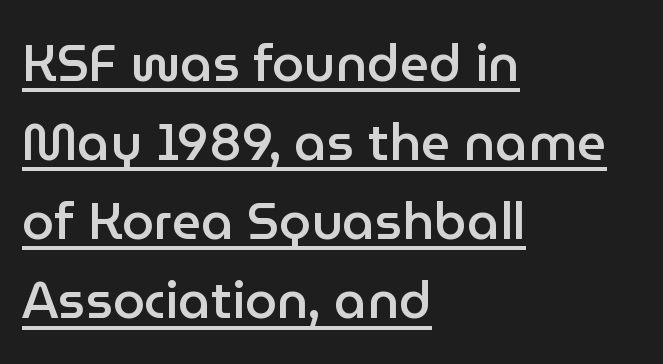
The image shows 51 px semibold sans-serif type, upright; set left-aligned, normal line spacing (1.55x), normal letter spacing, underlined; low stroke contrast and a medium x-height.
